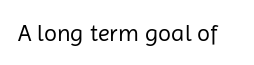
The image shows 24 px text type, upright; set normal letter spacing, not underlined.
